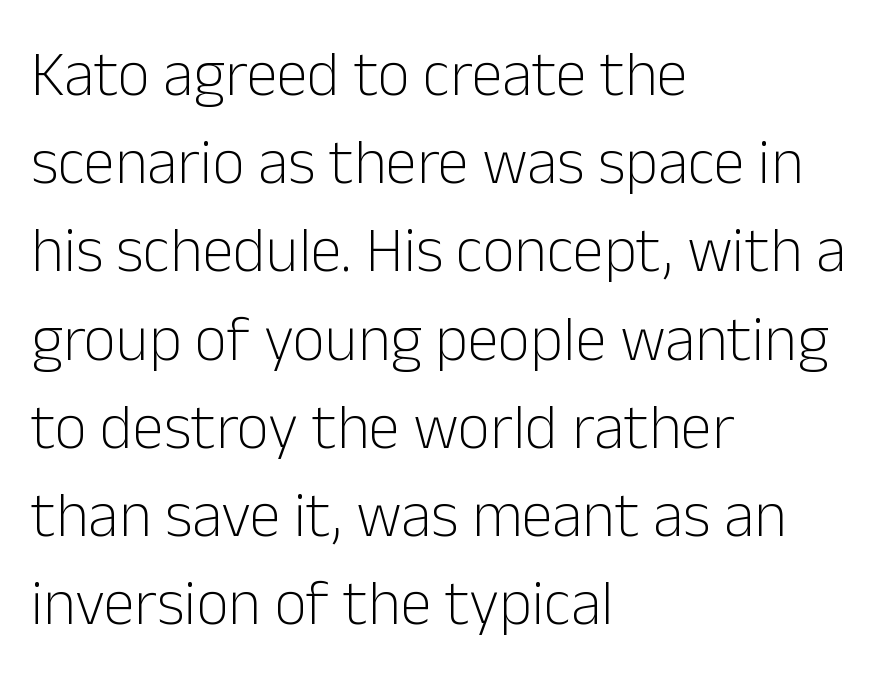
The image shows 63 px light sans-serif type, upright; set left-aligned, normal line spacing (1.4x), normal letter spacing, not underlined; low stroke contrast and a medium x-height.
